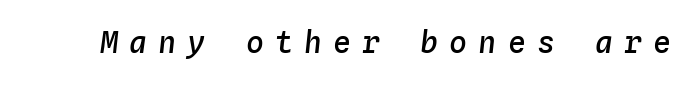
The image shows 30 px semibold type, italic (leaning right), monospaced; set unusually wide letter spacing (+0.37 em), not underlined; low stroke contrast and a medium x-height.
